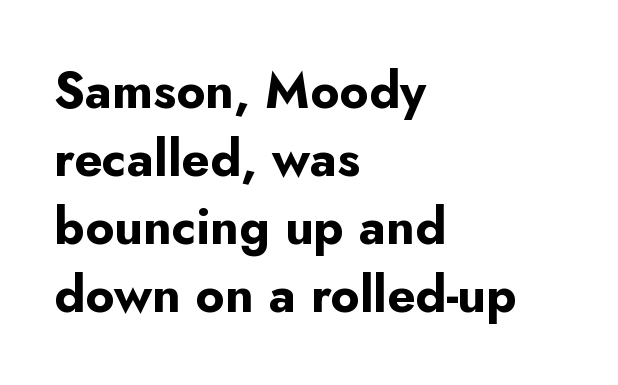
Spacing between characters is what you'd get straight out of the box. Does the lettering tilt? It doesn't — this is upright. The area under the type is left untouched. This sample keeps an unexceptional amount of space between lines. Varying glyph widths throughout — classic text-font behaviour. The letters carry no serifs — their stems end cleanly without finishing strokes.
